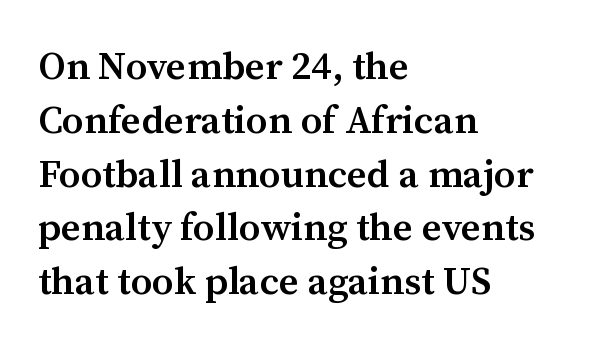
A typesetter would call this leading conventional body-copy spacing. The text block is weighted toward the left margin, trailing off unevenly rightward. Is the type bold? Partly — it's a semibold, heavier than regular but not fully bold. The passage shown is typed in a proportional face where columns would drift.
